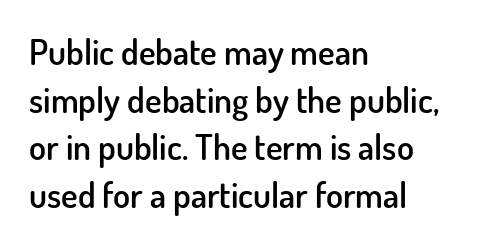
{"serif": "no", "italic": "no", "bold": "semi", "weight": "semibold", "width": "normal", "stroke_contrast": "low", "x_height": "small", "monospaced": "no", "underline": "no", "align": "left", "line_spacing": "normal", "line_spacing_ratio": 1.36, "letter_spacing": "normal", "letter_spacing_em": 0.0, "glyph_px": 35}
